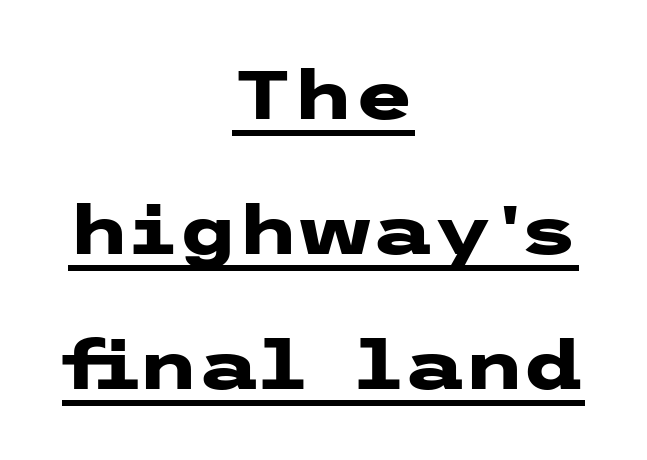
{"serif": "no", "italic": "no", "bold": "yes", "weight": "heavy", "width": "wide", "stroke_contrast": "low", "x_height": "medium", "underline": "yes", "align": "center", "line_spacing": "loose", "line_spacing_ratio": 1.96, "letter_spacing": "normal", "letter_spacing_em": 0.0, "glyph_px": 69}
